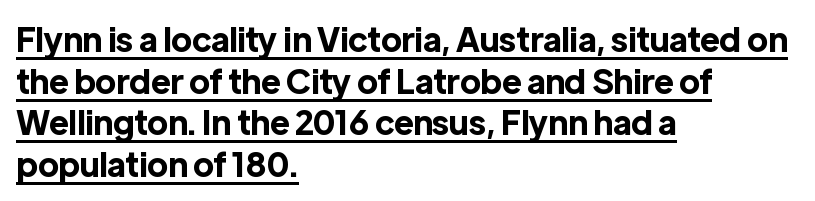
Q: Is the text bold? A: Yes.
Q: Is the text italic (slanted)? A: No, it is upright.
Q: Is the typeface a serif or a sans-serif typeface? A: Sans-serif.
Q: Is the text underlined? A: Yes.
Q: How is the paragraph aligned? A: Left-aligned.
Q: Is the spacing between letters normal or unusually wide? A: Normal.
Q: Is the spacing between lines tight, normal or loose? A: Normal.
Q: Width (condensed, normal, or wide)? A: Normal.
Q: x-height? A: Medium.
Q: Monospaced? A: No.
